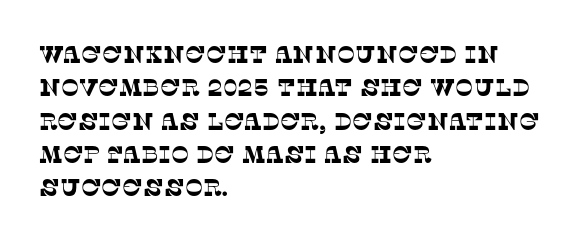
Visually the block forms a straight wall on the left and a jagged coastline on the right. The passage shown is not underscored anywhere. This rendering leaves character spacing at its baseline value. The leading is moderate, giving the passage an even texture.
